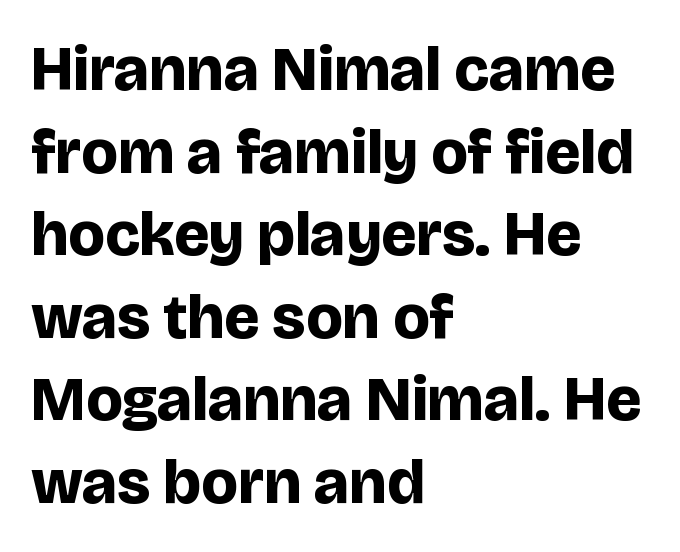
As a designer I'd log this as weight 700, bold. The designer went with a sans here, leaving each stem footless. The rendering uses natural spacing where letterforms have individual widths. Vertical strokes here are truly vertical.
